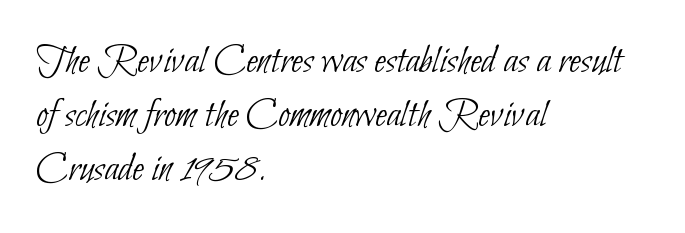
Q: Is the text bold? A: No.
Q: Is the typeface a serif or a sans-serif typeface? A: Sans-serif.
Q: Is the text underlined? A: No.
Q: How is the paragraph aligned? A: Left-aligned.
Q: Is the spacing between letters normal or unusually wide? A: Normal.
Q: Is the spacing between lines tight, normal or loose? A: Normal.
Q: Width (condensed, normal, or wide)? A: Condensed.
Q: Stroke contrast? A: Low.
Q: x-height? A: Small.
Q: Monospaced? A: No.
